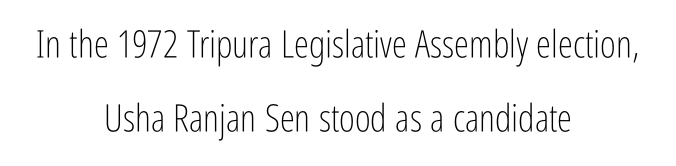
Leftover space on each line is divided equally before and after the words. The area under the type is left untouched. The cut favours lightness, reaching ordinary text weight at its darkest. You could not count columns in this text — the font is proportionally spaced. Standard letterfit; no display-style spreading of the glyphs.
